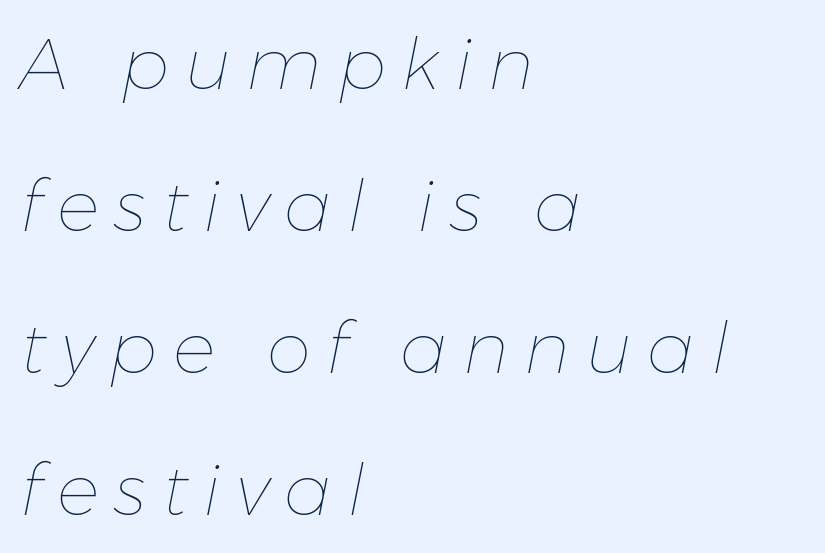
The image shows 71 px thin type, italic (leaning right); set left-aligned, loose line spacing (2.0x), unusually wide letter spacing (+0.22 em), not underlined; low stroke contrast and a medium x-height.
